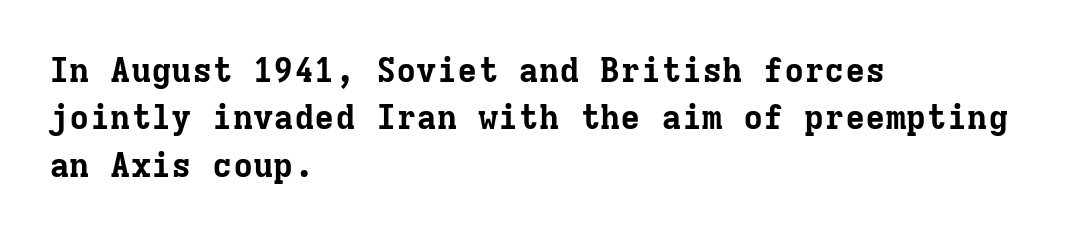
Q: Is the text bold? A: Yes.
Q: Is the text italic (slanted)? A: No, it is upright.
Q: Is the typeface a serif or a sans-serif typeface? A: Serif.
Q: Is the text underlined? A: No.
Q: How is the paragraph aligned? A: Left-aligned.
Q: Is the spacing between letters normal or unusually wide? A: Normal.
Q: Is the spacing between lines tight, normal or loose? A: Normal.
Q: Width (condensed, normal, or wide)? A: Normal.
Q: Stroke contrast? A: Low.
Q: x-height? A: Medium.
Q: Monospaced? A: Yes.
